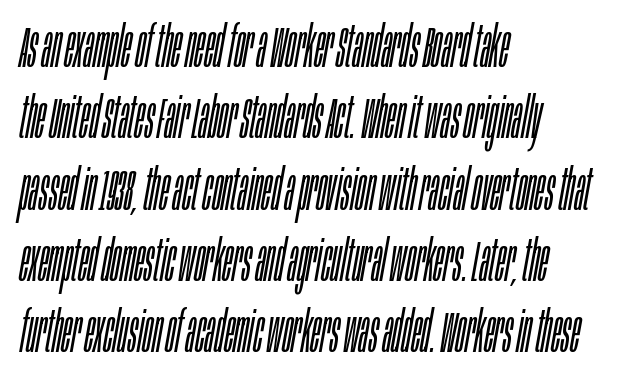
Q: Is the text bold? A: No.
Q: Is the text italic (slanted)? A: Yes, it leans right by about 10 degrees.
Q: Is the text underlined? A: No.
Q: How is the paragraph aligned? A: Left-aligned.
Q: Is the spacing between letters normal or unusually wide? A: Normal.
Q: Width (condensed, normal, or wide)? A: Condensed.
Q: Stroke contrast? A: Low.
Q: x-height? A: Large.
Q: Monospaced? A: No.
